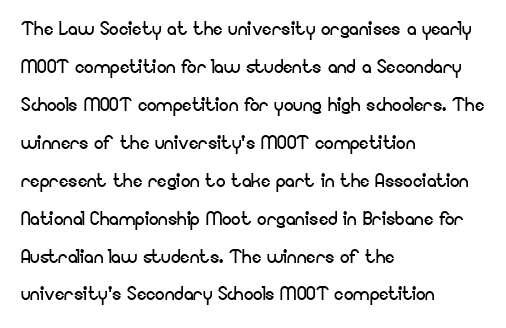
The image shows 24 px text type, upright; set left-aligned, normal line spacing (1.58x), normal letter spacing, not underlined.
